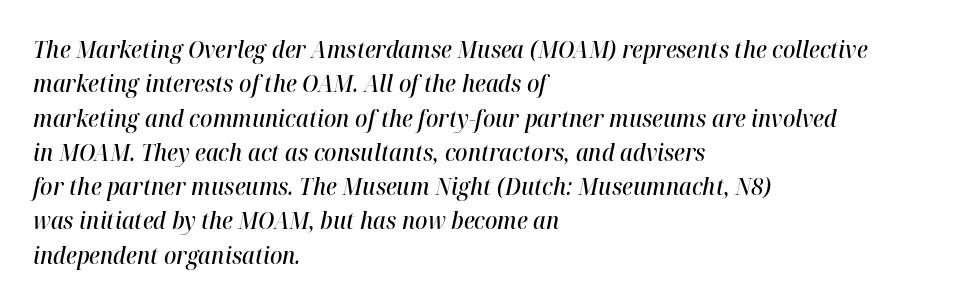
Q: Is the text bold? A: Semi-bold.
Q: Is the text italic (slanted)? A: Yes, it leans right by about 12 degrees.
Q: Is the text underlined? A: No.
Q: How is the paragraph aligned? A: Left-aligned.
Q: Is the spacing between letters normal or unusually wide? A: Normal.
Q: Is the spacing between lines tight, normal or loose? A: Normal.
